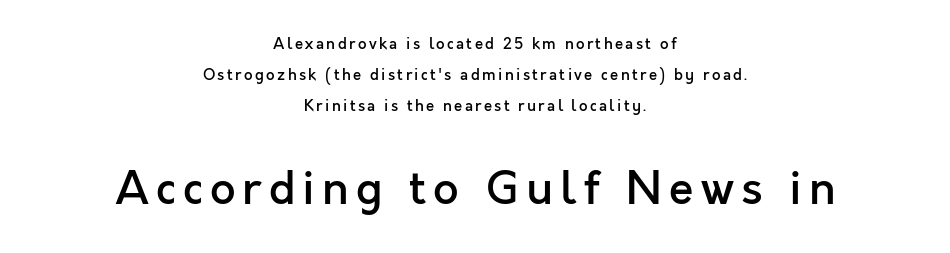
Centered paragraph, ragged on both sides. Nope, not italic — everything's standing straight. One glance says open: line gaps are wider than usual. The following chunk of copy outweighs the initial chunk in type size. Its strokes are somewhat broadened, the hallmark of semibold type. Plain, unruled lines of type.
